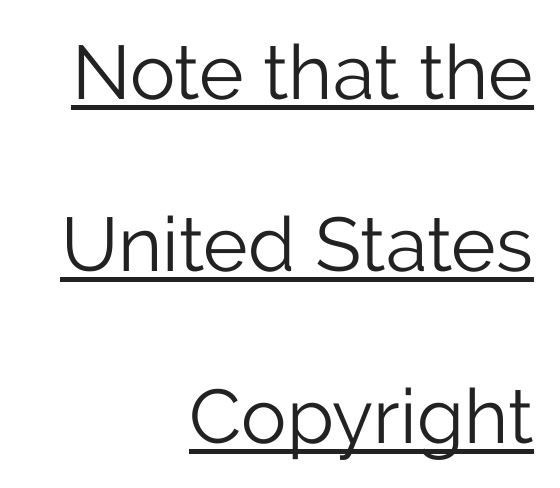
{"serif": "no", "italic": "no", "bold": "no", "weight": "light", "width": "normal", "stroke_contrast": "low", "x_height": "medium", "monospaced": "no", "underline": "yes", "align": "right", "line_spacing": "loose", "line_spacing_ratio": 2.26, "letter_spacing": "normal", "letter_spacing_em": 0.0, "glyph_px": 76}
